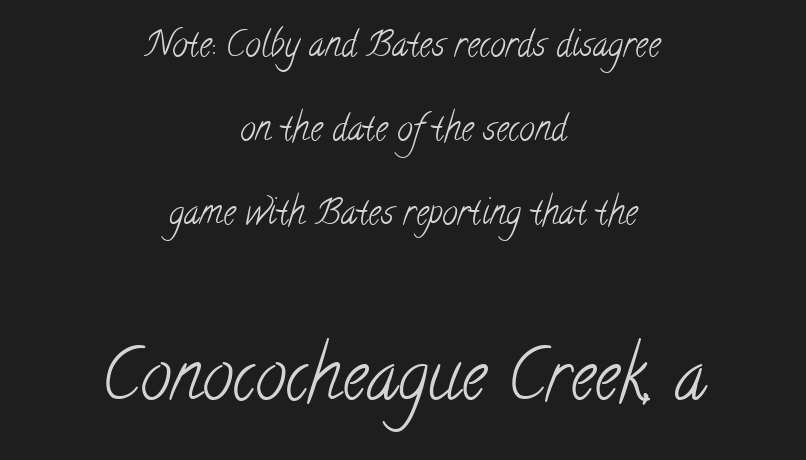
Visually, the bottom section dominates because its glyphs are scaled up. Is this a fixed-width face? No — the glyphs have proportional, varying widths. This is serif lettering, the kind often seen in printed books. No heavy texture on the line: the type isn't bold. Default kerning and tracking; the words read as compact shapes. A typesetter would call this leading open, well beyond the default.
